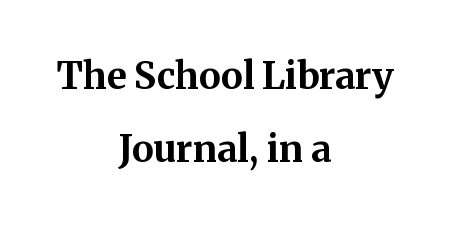
Each letter keeps its own natural width here, so spacing adapts to shape. Caption: standard tracking, unaltered. If you drew a line through each stem, it would be perfectly vertical. Does the weight exceed regular? Yes, all the way to bold. Are there feet on the stems? There are — it's a serif. The baseline area is clear.
